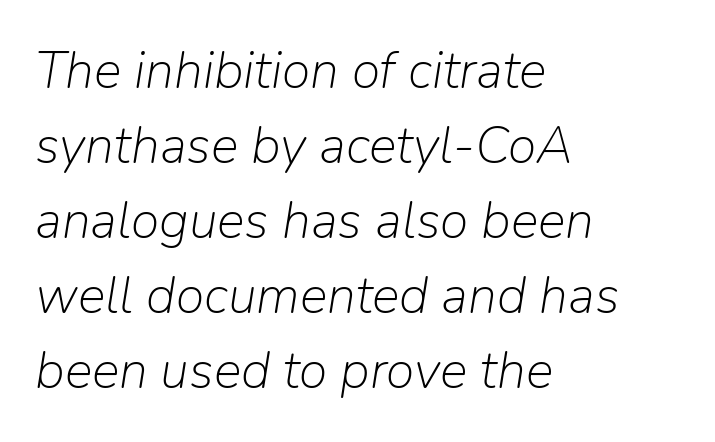
Q: Is the text bold? A: No.
Q: Is the text italic (slanted)? A: Yes, it leans right by about 9 degrees.
Q: Is the text underlined? A: No.
Q: How is the paragraph aligned? A: Left-aligned.
Q: Is the spacing between letters normal or unusually wide? A: Normal.
Q: Is the spacing between lines tight, normal or loose? A: Normal.
Q: Width (condensed, normal, or wide)? A: Normal.
Q: Stroke contrast? A: Low.
Q: x-height? A: Medium.
Q: Monospaced? A: No.
